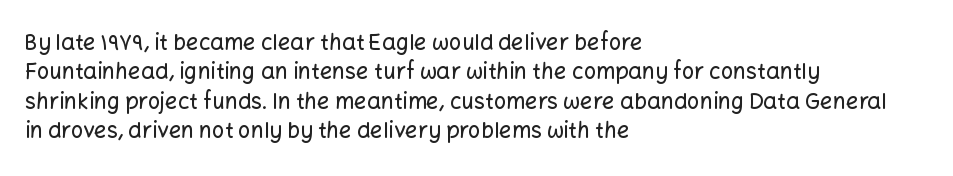
Q: Is the text italic (slanted)? A: No, it is upright.
Q: Is the text underlined? A: No.
Q: How is the paragraph aligned? A: Left-aligned.
Q: Is the spacing between letters normal or unusually wide? A: Normal.
Q: Is the spacing between lines tight, normal or loose? A: Normal.
